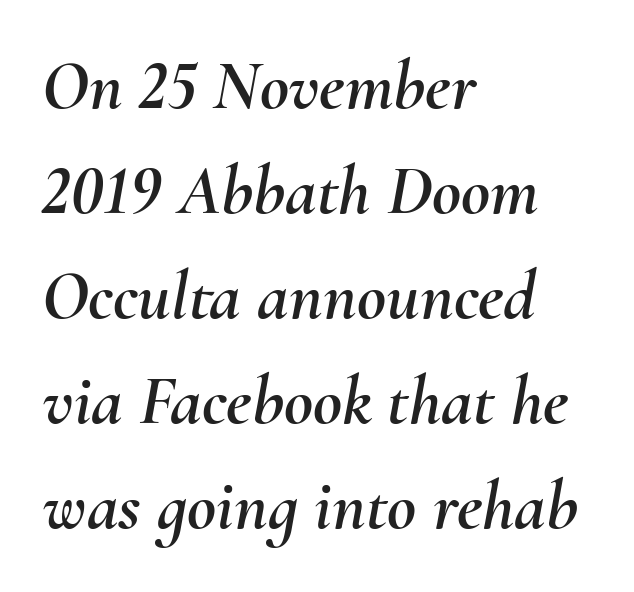
{"italic": "yes", "lean": "right", "slant_degrees": 10, "width": "normal", "stroke_contrast": "medium", "x_height": "small", "monospaced": "no", "underline": "no", "align": "left", "line_spacing": "normal", "line_spacing_ratio": 1.48, "letter_spacing": "normal", "letter_spacing_em": 0.0, "glyph_px": 71}
